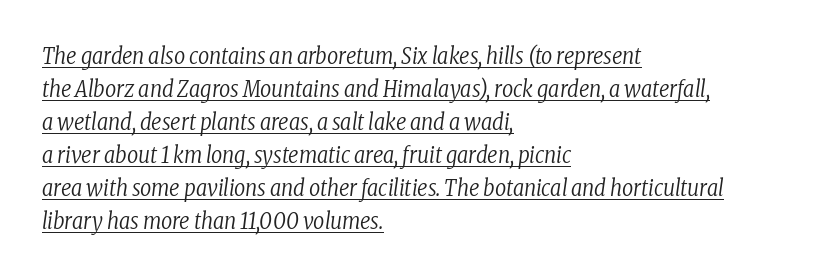
{"italic": "yes", "lean": "right", "slant_degrees": 8, "bold": "no", "underline": "yes", "align": "left", "line_spacing": "normal", "line_spacing_ratio": 1.5, "letter_spacing": "normal", "letter_spacing_em": 0.0, "glyph_px": 22}
